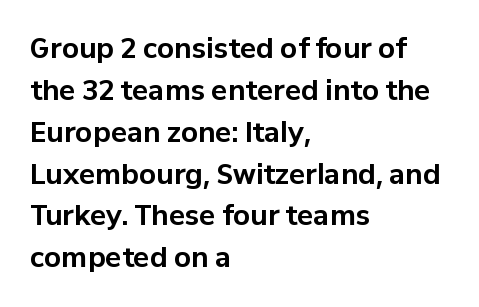
The image shows 27 px bold type, upright; set left-aligned, normal line spacing (1.55x), normal letter spacing, not underlined.
